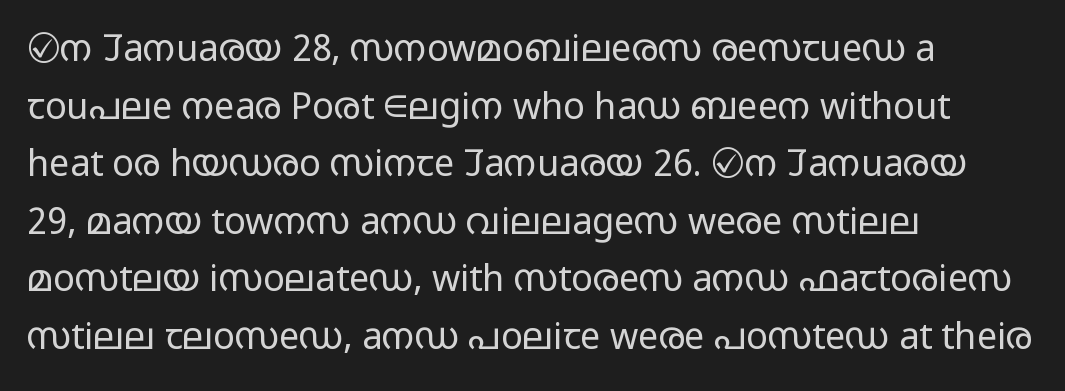
This sample keeps an unexceptional amount of space between lines. Proportional: the letters do not fall into vertical columns. Stroke mass is kept to a normal reading level or below. Is the letter spacing exaggerated? No — it looks like the ordinary default. I'd call this a sans setting — the letters go barefoot. Leftover space on each line is placed entirely after the last word.
